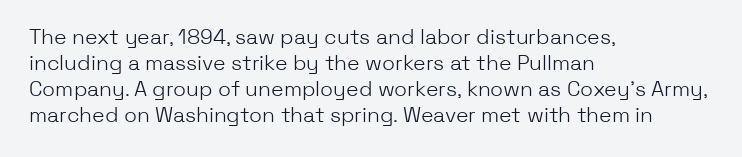
The image shows 21 px text type, upright; set left-aligned, line spacing 1.24x, normal letter spacing, not underlined.
